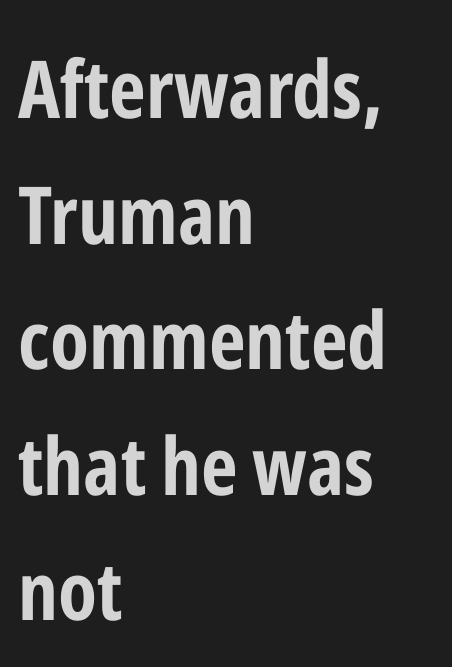
The letters stand upright; this is a roman face. This sample is left-justified, so line endings fall wherever the words run out. A full-strength bold gives these letters their thick strokes. There is no visible air inserted between adjacent glyphs.
